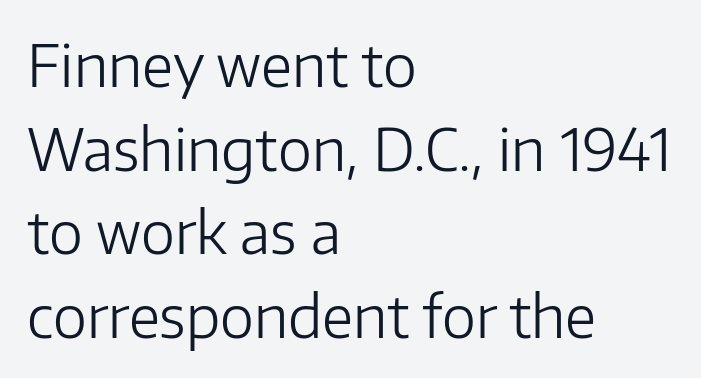
{"serif": "no", "italic": "no", "bold": "no", "weight": "light", "width": "normal", "stroke_contrast": "low", "x_height": "medium", "monospaced": "no", "underline": "no", "align": "left", "line_spacing": "normal", "line_spacing_ratio": 1.44, "letter_spacing": "normal", "letter_spacing_em": 0.0, "glyph_px": 58}
